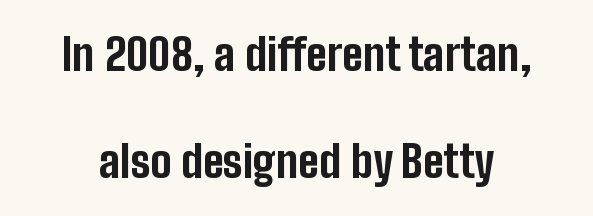
Q: Is the text bold? A: Yes.
Q: Is the text italic (slanted)? A: No, it is upright.
Q: Is the typeface a serif or a sans-serif typeface? A: Sans-serif.
Q: Is the text underlined? A: No.
Q: Is the spacing between letters normal or unusually wide? A: Normal.
Q: Is the spacing between lines tight, normal or loose? A: Loose.
Q: Width (condensed, normal, or wide)? A: Condensed.
Q: Stroke contrast? A: Low.
Q: x-height? A: Medium.
Q: Monospaced? A: No.
